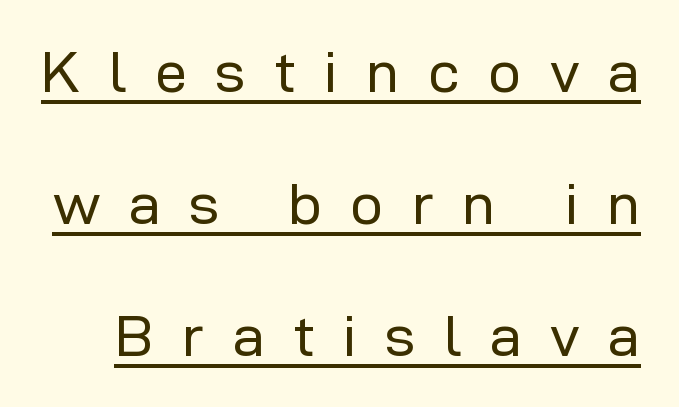
{"serif": "no", "italic": "no", "bold": "no", "weight": "regular", "width": "normal", "stroke_contrast": "low", "x_height": "medium", "monospaced": "no", "underline": "yes", "line_spacing": "loose", "line_spacing_ratio": 2.28, "letter_spacing": "wide", "letter_spacing_em": 0.49, "glyph_px": 58}
